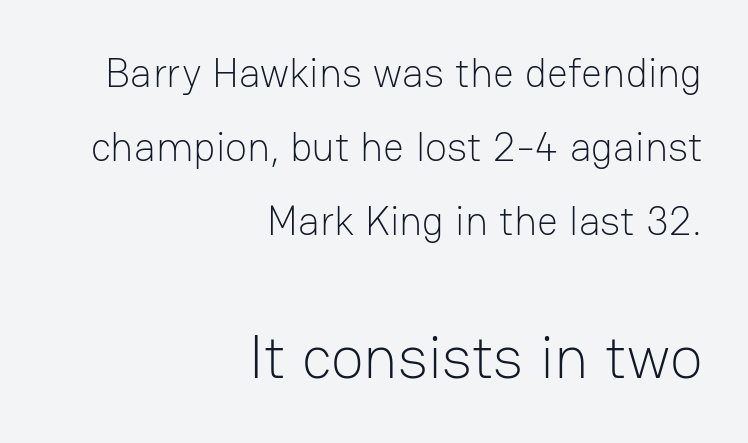
The image shows 61 px light sans-serif type, upright; set right-aligned, line spacing 1.81x, normal letter spacing, not underlined; the second (bottom) block is 1.49x larger; low stroke contrast and a medium x-height.
